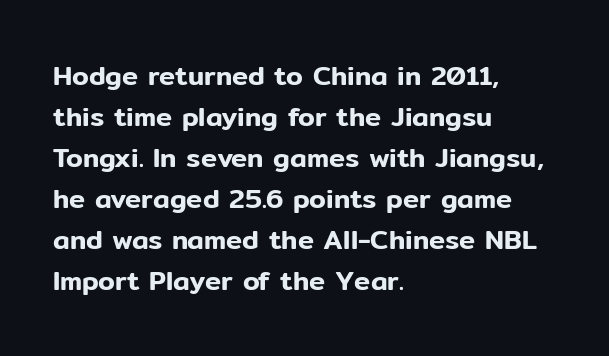
{"italic": "no", "underline": "no", "align": "left", "line_spacing": "normal", "line_spacing_ratio": 1.52, "letter_spacing": "normal", "letter_spacing_em": 0.0, "glyph_px": 27}
